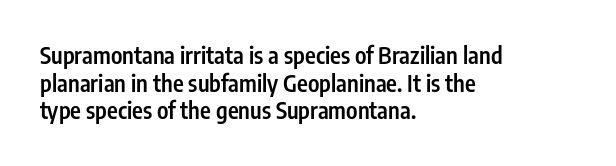
Q: Is the text bold? A: Semi-bold.
Q: Is the text italic (slanted)? A: No, it is upright.
Q: Is the text underlined? A: No.
Q: How is the paragraph aligned? A: Left-aligned.
Q: Is the spacing between letters normal or unusually wide? A: Normal.
